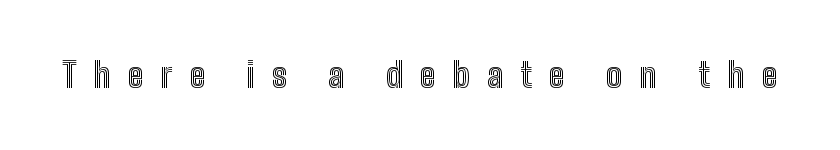
Q: Is the text italic (slanted)? A: No, it is upright.
Q: Is the text underlined? A: No.
Q: Is the spacing between letters normal or unusually wide? A: Unusually wide.
Q: Width (condensed, normal, or wide)? A: Condensed.
Q: x-height? A: Medium.
Q: Monospaced? A: No.
